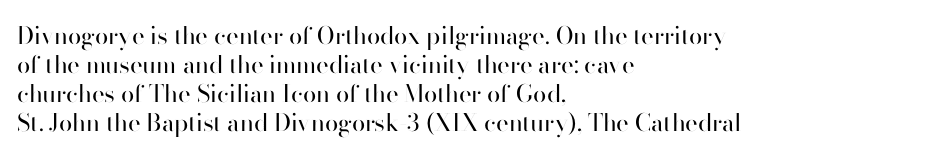
The image shows 24 px text type, upright; set left-aligned, line spacing 1.21x, normal letter spacing, not underlined.
